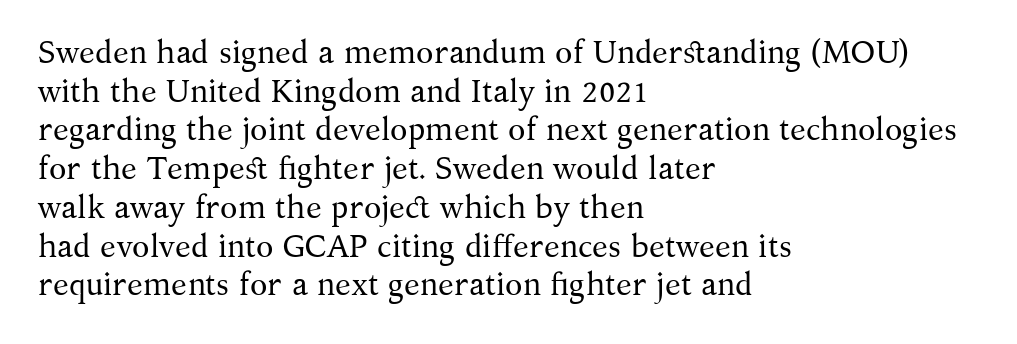
This is roman type, the default non-slanted kind. Varying glyph widths throughout — classic text-font behaviour. One-word summary of the alignment: left. The font family rendered here belongs to the serif group.
